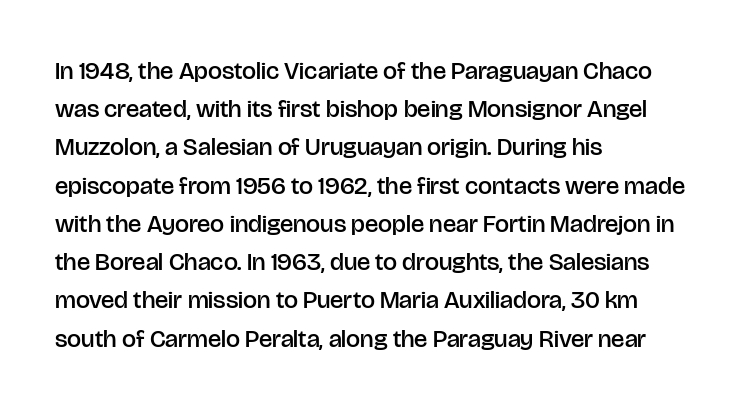
How heavy is the stroke? Medium-heavy — a semibold, shy of bold. Summary of vertical rhythm: regular, with standard interline spacing. Underline: absent. Inter-character spacing is left at the font's built-in metrics. A student would call this left alignment; a typographer would say flush left, rag right. Italic? Not at all — the glyphs are vertical.
